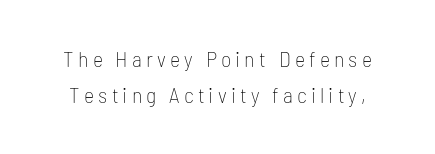
The image shows 22 px text type, upright; set normal line spacing (1.64x), not underlined.
